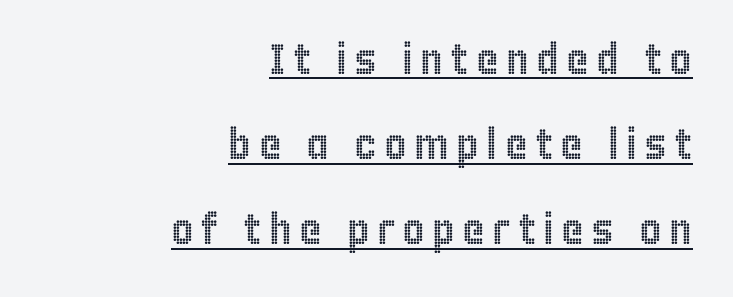
The image shows 43 px condensed type, upright; set right-aligned, loose line spacing (1.98x), underlined; a large x-height.
